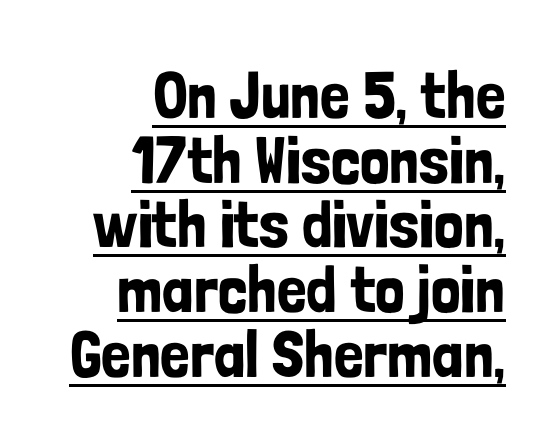
The image shows 66 px condensed sans-serif type, upright; set right-aligned, tight line spacing (0.98x), normal letter spacing, underlined; low stroke contrast and a medium x-height.
